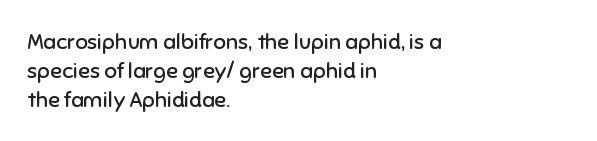
The image shows 22 px text type, upright; set left-aligned, normal line spacing (1.31x), normal letter spacing, not underlined.
